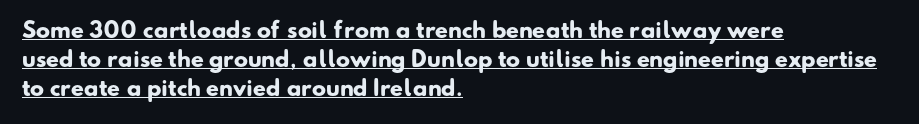
Compared with an ordinary text face, these strokes are far heavier — a full bold. Does the leading feel generous? No, just average. Students, observe the line beneath the letters — that is underlining. The setting favours the left margin, as ordinary paragraphs usually do. Compared with typical body copy, the letter spacing here is the same.
